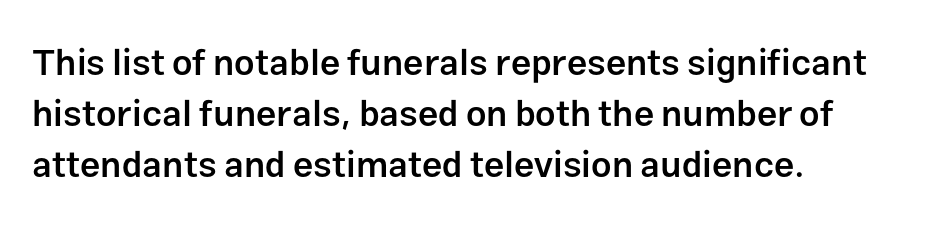
{"serif": "no", "italic": "no", "bold": "semi", "weight": "semibold", "width": "normal", "stroke_contrast": "low", "x_height": "medium", "monospaced": "no", "underline": "no", "align": "left", "line_spacing": "normal", "line_spacing_ratio": 1.42, "letter_spacing": "normal", "letter_spacing_em": 0.0, "glyph_px": 36}
